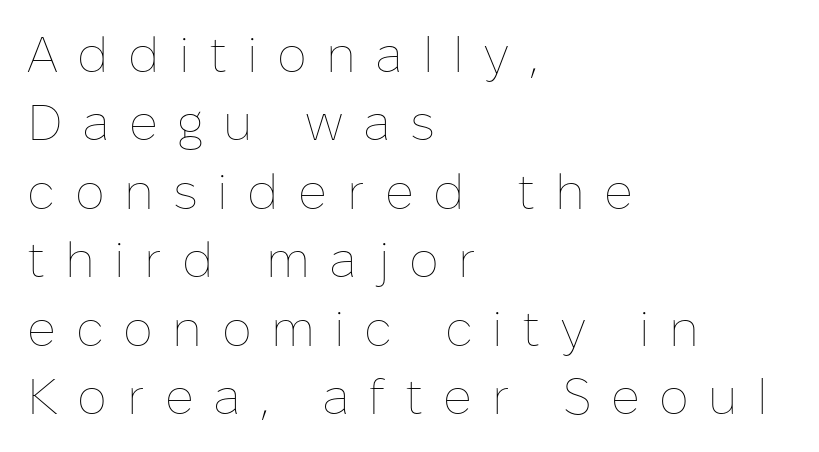
Q: Is the text bold? A: No.
Q: Is the text italic (slanted)? A: No, it is upright.
Q: Is the text underlined? A: No.
Q: How is the paragraph aligned? A: Left-aligned.
Q: Is the spacing between letters normal or unusually wide? A: Unusually wide.
Q: Is the spacing between lines tight, normal or loose? A: Normal.
Q: Width (condensed, normal, or wide)? A: Normal.
Q: Stroke contrast? A: Low.
Q: x-height? A: Medium.
Q: Monospaced? A: No.
